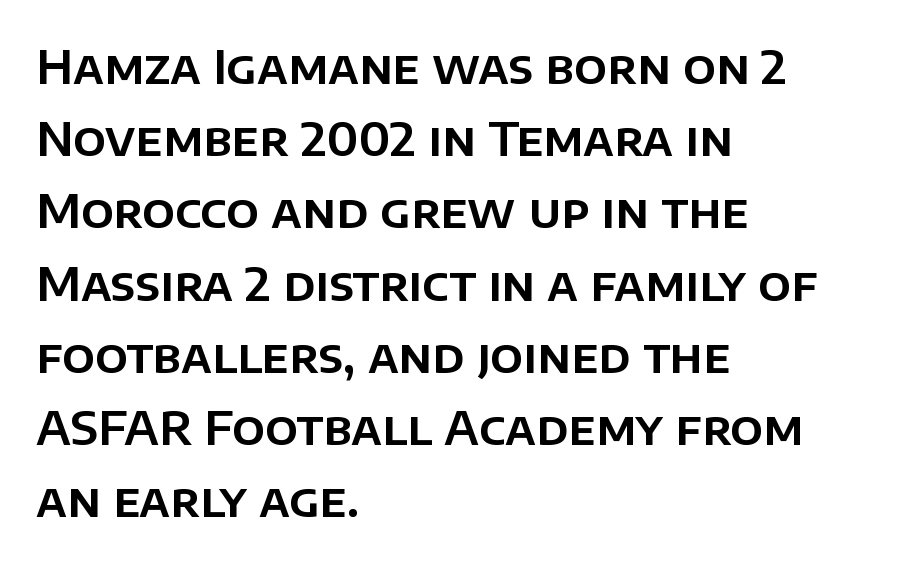
{"serif": "no", "italic": "no", "width": "normal", "stroke_contrast": "low", "x_height": "large", "monospaced": "no", "underline": "no", "align": "left", "line_spacing": "normal", "line_spacing_ratio": 1.57, "letter_spacing": "normal", "letter_spacing_em": 0.0, "glyph_px": 46}
